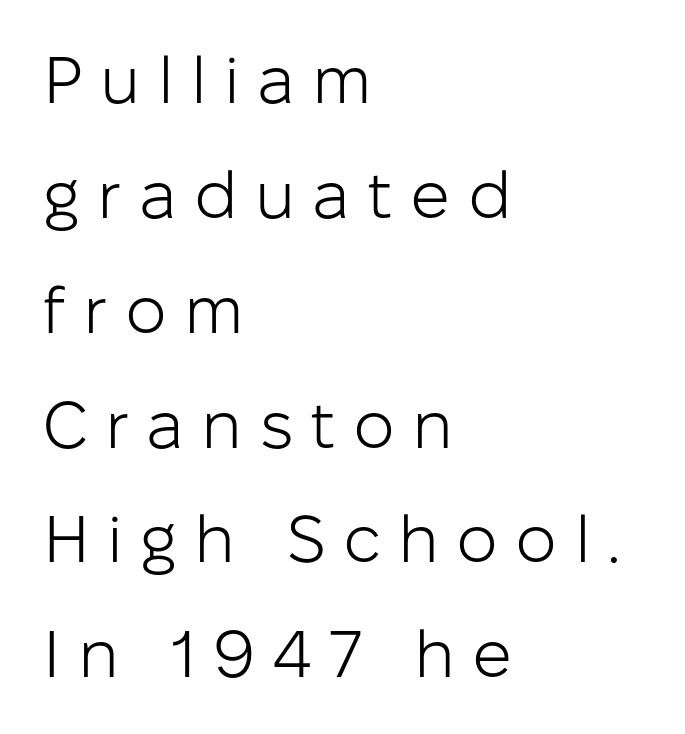
{"serif": "no", "italic": "no", "bold": "no", "weight": "light", "width": "normal", "stroke_contrast": "low", "x_height": "medium", "monospaced": "no", "underline": "no", "align": "left", "line_spacing_ratio": 1.74, "letter_spacing": "wide", "letter_spacing_em": 0.26, "glyph_px": 66}
